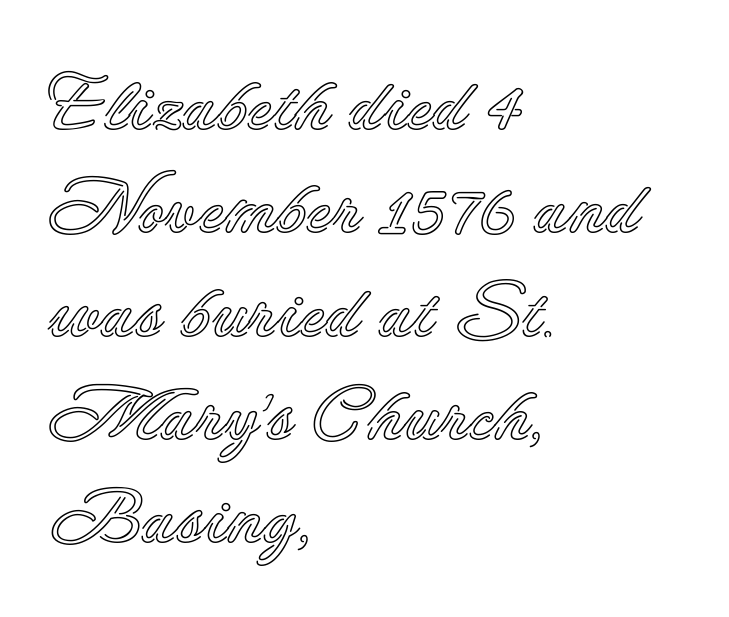
Q: Is the text italic (slanted)? A: Yes.
Q: Is the text underlined? A: No.
Q: How is the paragraph aligned? A: Left-aligned.
Q: Is the spacing between letters normal or unusually wide? A: Normal.
Q: Is the spacing between lines tight, normal or loose? A: Normal.
Q: Width (condensed, normal, or wide)? A: Normal.
Q: x-height? A: Small.
Q: Monospaced? A: No.
